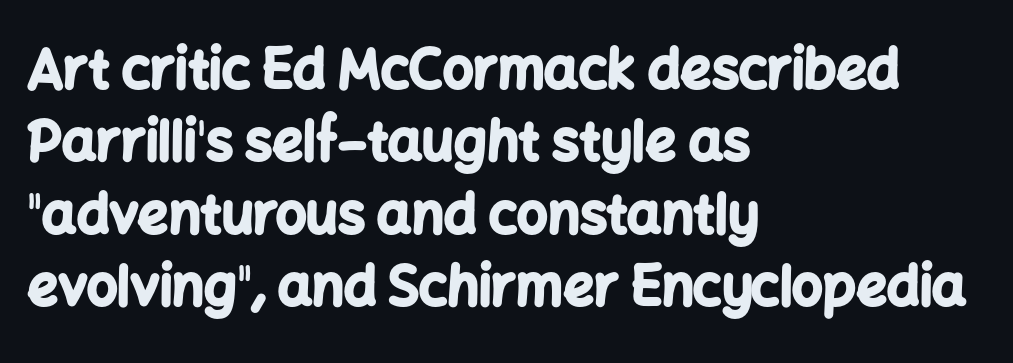
Q: Is the text bold? A: Yes.
Q: Is the text italic (slanted)? A: No, it is upright.
Q: Is the typeface a serif or a sans-serif typeface? A: Sans-serif.
Q: Is the text underlined? A: No.
Q: How is the paragraph aligned? A: Left-aligned.
Q: Is the spacing between letters normal or unusually wide? A: Normal.
Q: Is the spacing between lines tight, normal or loose? A: Normal.
Q: Width (condensed, normal, or wide)? A: Normal.
Q: Stroke contrast? A: Low.
Q: x-height? A: Medium.
Q: Monospaced? A: No.
